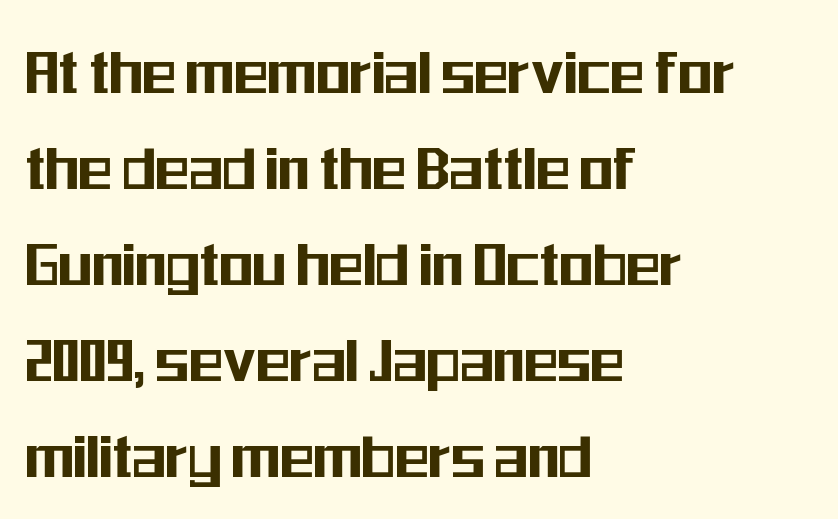
Q: Is the text italic (slanted)? A: No, it is upright.
Q: Is the typeface a serif or a sans-serif typeface? A: Sans-serif.
Q: Is the text underlined? A: No.
Q: How is the paragraph aligned? A: Left-aligned.
Q: Is the spacing between letters normal or unusually wide? A: Normal.
Q: Is the spacing between lines tight, normal or loose? A: Normal.
Q: Width (condensed, normal, or wide)? A: Condensed.
Q: Stroke contrast? A: Medium.
Q: x-height? A: Medium.
Q: Monospaced? A: No.
